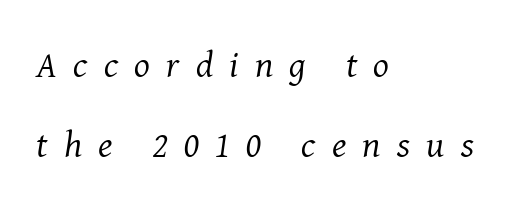
Q: Is the text bold? A: No.
Q: Is the text italic (slanted)? A: Yes, it leans right by about 8 degrees.
Q: Is the typeface a serif or a sans-serif typeface? A: Serif.
Q: Is the text underlined? A: No.
Q: How is the paragraph aligned? A: Left-aligned.
Q: Is the spacing between letters normal or unusually wide? A: Unusually wide.
Q: Is the spacing between lines tight, normal or loose? A: Loose.
Q: Width (condensed, normal, or wide)? A: Normal.
Q: Stroke contrast? A: Medium.
Q: x-height? A: Medium.
Q: Monospaced? A: No.
